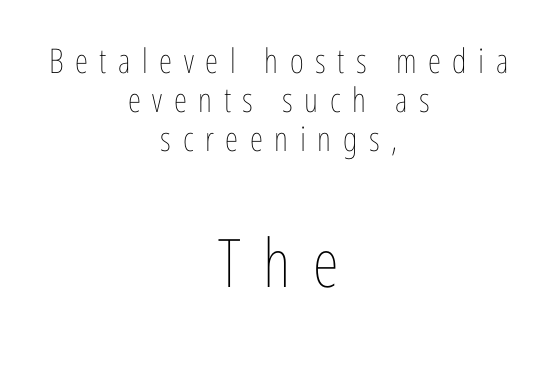
Horizontal alignment here is central, giving a formal, balanced look. This block would grow much taller if given ordinary leading; it's compressed now. Nothing heavy about these letters — not bold at all. Here the designer chose a conventional face with non-uniform glyph widths. Posture: upright roman. Beneath every word, the page is bare.
